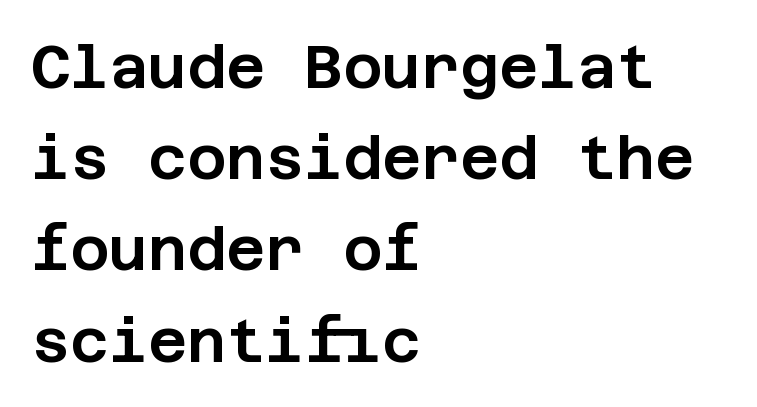
{"serif": "no", "italic": "no", "width": "normal", "stroke_contrast": "low", "x_height": "large", "underline": "no", "align": "left", "line_spacing": "normal", "line_spacing_ratio": 1.52, "letter_spacing": "normal", "letter_spacing_em": 0.0, "glyph_px": 60}
